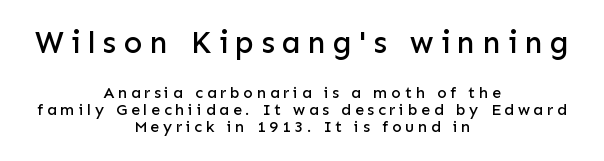
Q: Is the text italic (slanted)? A: No, it is upright.
Q: Is the typeface a serif or a sans-serif typeface? A: Sans-serif.
Q: Is the text underlined? A: No.
Q: How is the paragraph aligned? A: Centered.
Q: Is the spacing between letters normal or unusually wide? A: Unusually wide.
Q: Is the spacing between lines tight, normal or loose? A: Tight.
Q: Which block of text is set in a larger size, the first (top) or the second (bottom)? A: The first (top) one.
Q: Width (condensed, normal, or wide)? A: Normal.
Q: Stroke contrast? A: Low.
Q: x-height? A: Medium.
Q: Monospaced? A: No.
